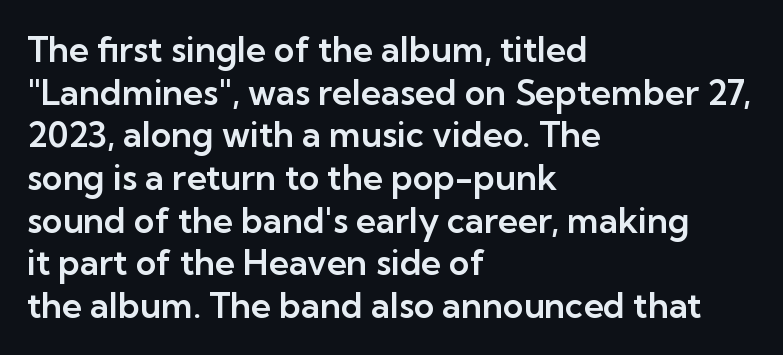
Each letter keeps its own natural width here, so spacing adapts to shape. Notice how the stems are strictly vertical — no italics here. Compared with a centered layout, this one pins lines to the left instead. The string is rendered with underlining switched off.
